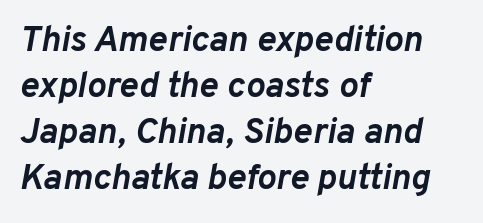
The image shows 36 px semibold type, italic (leaning right); set left-aligned, normal line spacing (1.28x), normal letter spacing, not underlined; low stroke contrast and a medium x-height.
